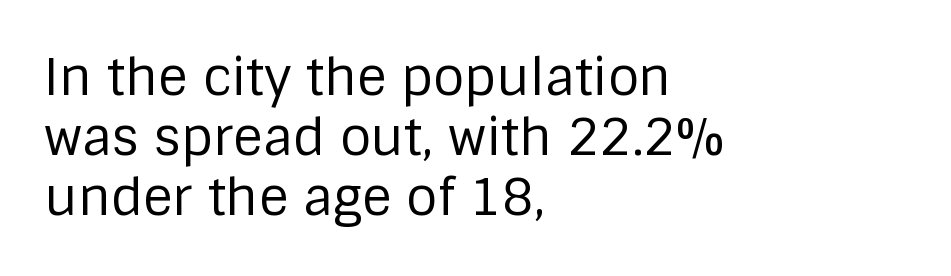
Q: Is the text bold? A: No.
Q: Is the text italic (slanted)? A: No, it is upright.
Q: Is the typeface a serif or a sans-serif typeface? A: Sans-serif.
Q: Is the text underlined? A: No.
Q: How is the paragraph aligned? A: Left-aligned.
Q: Is the spacing between letters normal or unusually wide? A: Normal.
Q: Width (condensed, normal, or wide)? A: Normal.
Q: Stroke contrast? A: Low.
Q: x-height? A: Large.
Q: Monospaced? A: No.
